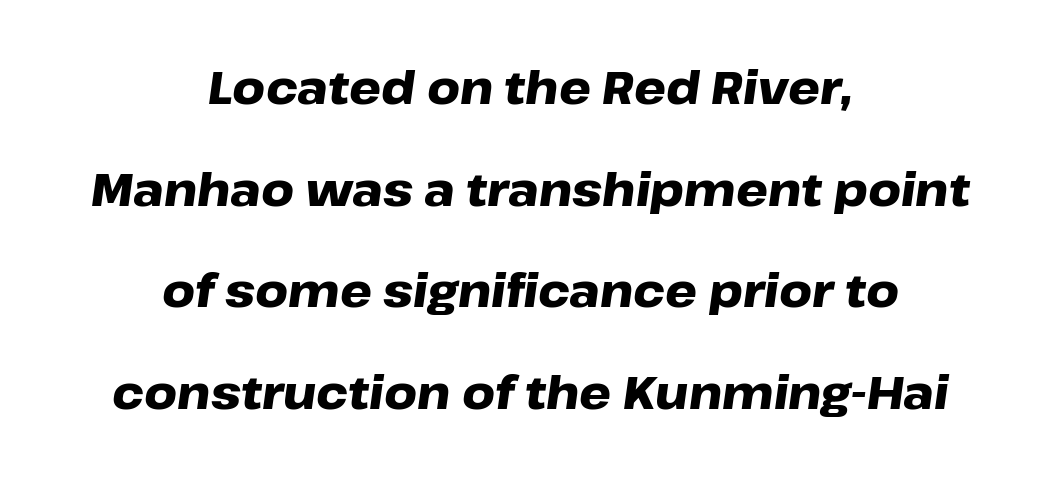
{"italic": "yes", "lean": "right", "slant_degrees": 8, "bold": "yes", "weight": "heavy", "width": "wide", "stroke_contrast": "low", "x_height": "medium", "monospaced": "no", "underline": "no", "align": "center", "line_spacing": "loose", "line_spacing_ratio": 2.26, "letter_spacing": "normal", "letter_spacing_em": 0.0, "glyph_px": 45}
